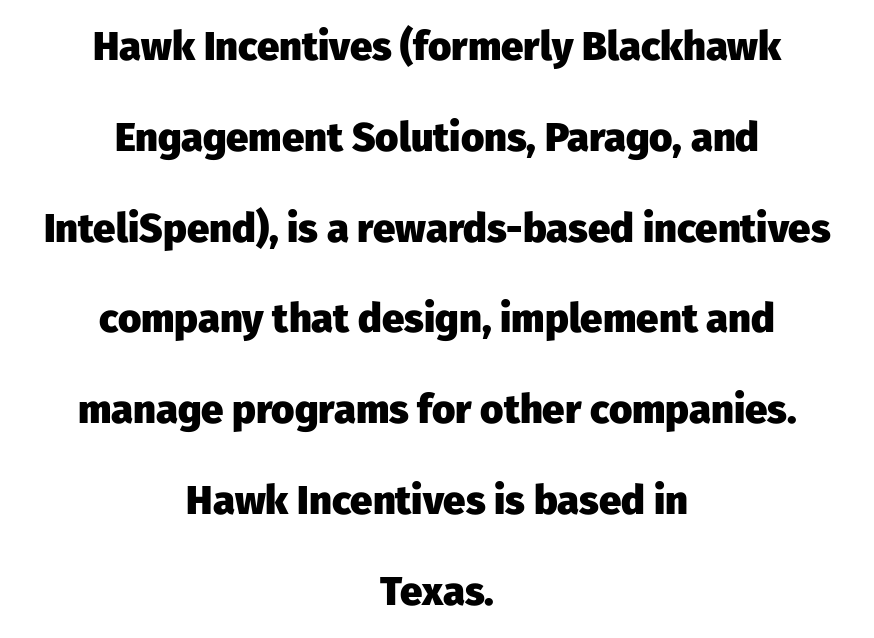
The image shows 40 px heavy sans-serif type, upright; set centered, loose line spacing (2.27x), normal letter spacing, not underlined; low stroke contrast and a medium x-height.
